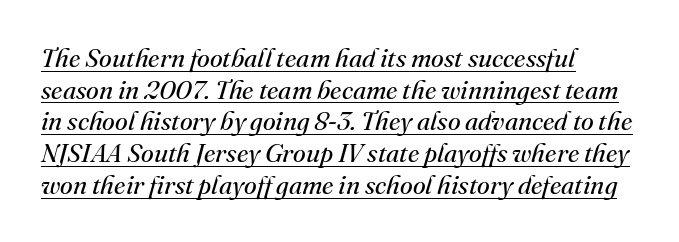
The image shows 26 px text type, italic (leaning right); set left-aligned, line spacing 1.22x, normal letter spacing, underlined.
